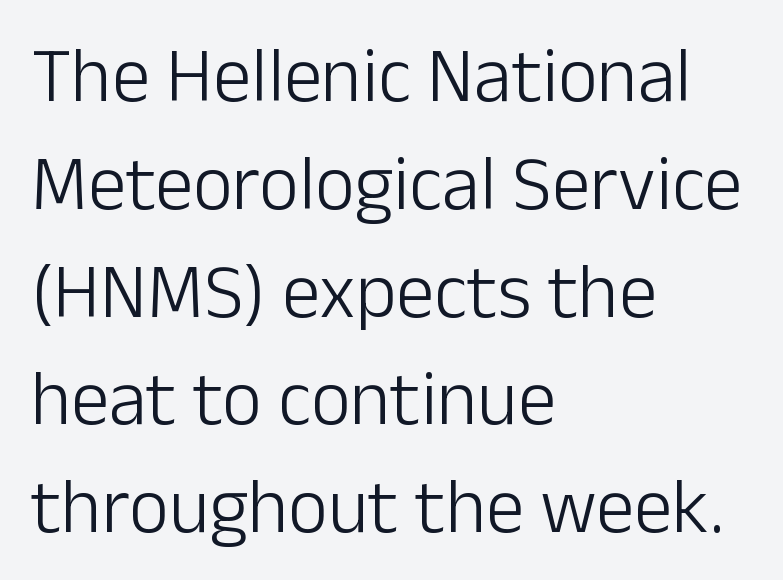
The image shows 77 px light sans-serif type, upright; set left-aligned, normal line spacing (1.4x), normal letter spacing, not underlined; low stroke contrast and a medium x-height.
